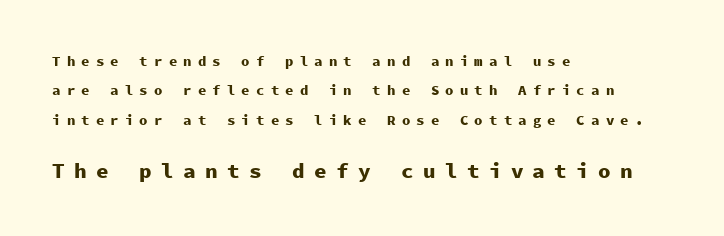
Thick stems and heavy bowls — unmistakably bold. Whoever set this made the second block the dominant, larger element. The lettering stays uniformly vertical, giving the passage a roman look. Reading down the block, your eye returns to a fixed left position each line. The space between consecutive lines is lavish.
